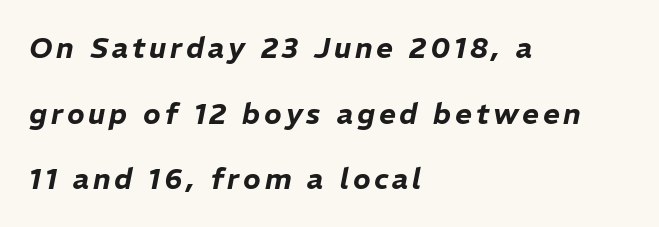
Q: Is the text italic (slanted)? A: Yes, it leans right by about 11 degrees.
Q: Is the text underlined? A: No.
Q: How is the paragraph aligned? A: Left-aligned.
Q: Is the spacing between lines tight, normal or loose? A: Loose.
Q: Width (condensed, normal, or wide)? A: Normal.
Q: Stroke contrast? A: Low.
Q: x-height? A: Medium.
Q: Monospaced? A: No.
